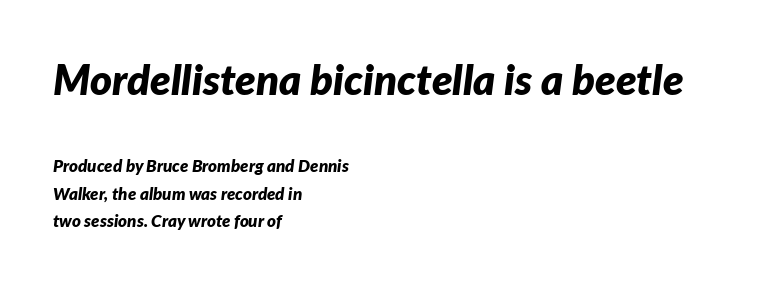
Each line starts at the same left margin while the right side varies. A typesetter would call this leading conventional body-copy spacing. Looks like regular typesetting: each glyph gets only the width it needs. Scale decreases going downward across the two blocks. Observe the ordinary spacing: letters are neighbours, not strangers. Underline: absent.
